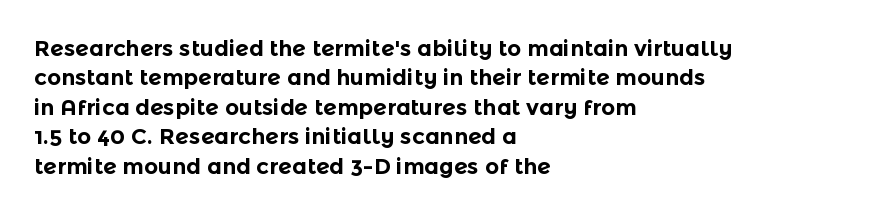
The image shows 22 px bold type, upright; set left-aligned, normal line spacing (1.34x), normal letter spacing, not underlined.
